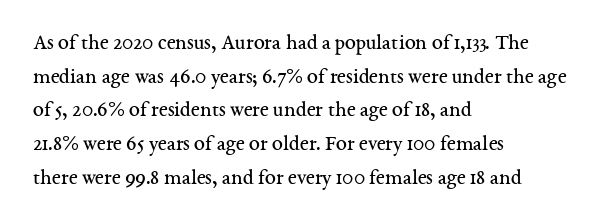
Q: Is the text bold? A: No.
Q: Is the text italic (slanted)? A: No, it is upright.
Q: Is the text underlined? A: No.
Q: How is the paragraph aligned? A: Left-aligned.
Q: Is the spacing between letters normal or unusually wide? A: Normal.
Q: Is the spacing between lines tight, normal or loose? A: Normal.
